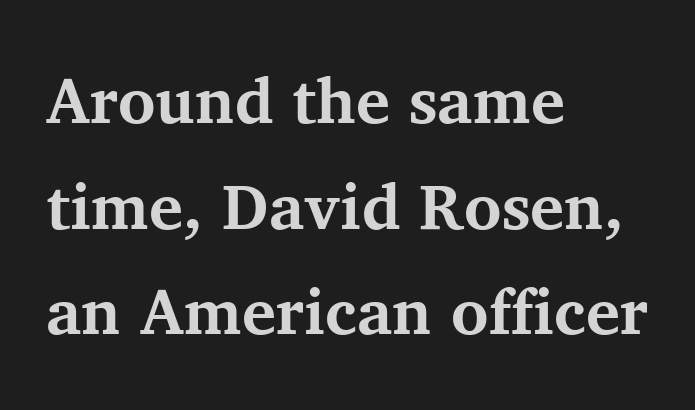
Q: Is the text bold? A: Yes.
Q: Is the text italic (slanted)? A: No, it is upright.
Q: Is the typeface a serif or a sans-serif typeface? A: Serif.
Q: Is the text underlined? A: No.
Q: How is the paragraph aligned? A: Left-aligned.
Q: Is the spacing between letters normal or unusually wide? A: Normal.
Q: Is the spacing between lines tight, normal or loose? A: Normal.
Q: Width (condensed, normal, or wide)? A: Normal.
Q: Stroke contrast? A: Medium.
Q: x-height? A: Medium.
Q: Monospaced? A: No.
